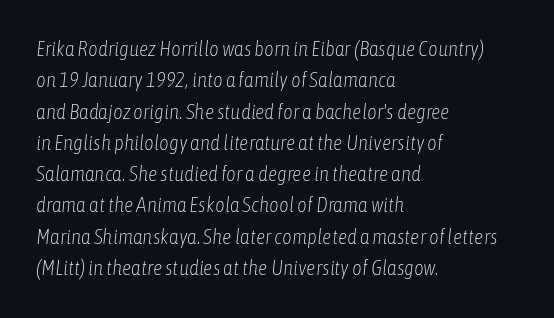
{"italic": "yes", "lean": "right", "slant_degrees": 6, "bold": "no", "underline": "no", "align": "left", "line_spacing": "normal", "line_spacing_ratio": 1.49, "letter_spacing": "normal", "letter_spacing_em": 0.0, "glyph_px": 21}
